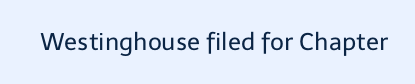
Only glyphs here, with clear space below each row. Notice how the stems are strictly vertical — no italics here. Between one letter and the next there's only the usual sliver of space. Is this a heavy cut? Hardly; it is regular or lighter.
